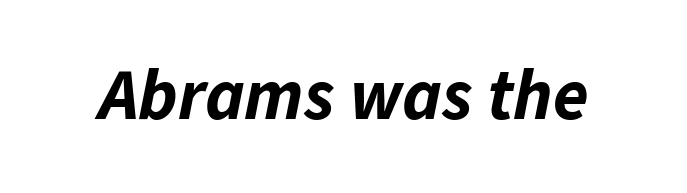
The image shows 72 px bold type, italic (leaning right); set normal letter spacing, not underlined; low stroke contrast and a medium x-height.
